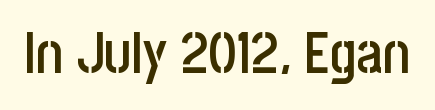
The image shows 57 px semibold, condensed sans-serif type, upright; set normal letter spacing, not underlined; low stroke contrast and a large x-height.
